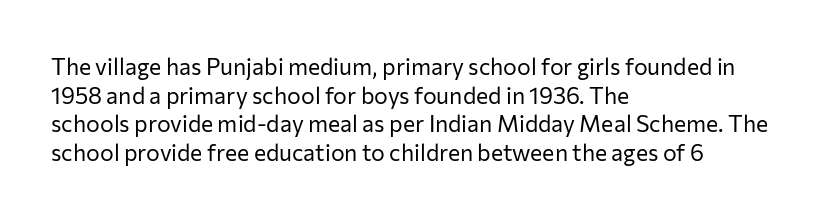
{"italic": "no", "bold": "no", "underline": "no", "align": "left", "line_spacing": "normal", "line_spacing_ratio": 1.25, "letter_spacing": "normal", "letter_spacing_em": 0.0, "glyph_px": 23}
